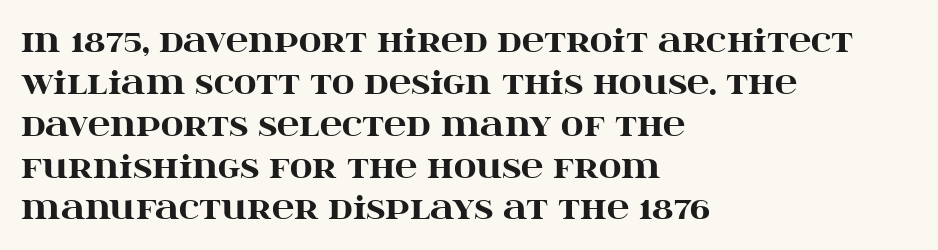
Q: Is the text bold? A: Yes.
Q: Is the text italic (slanted)? A: No, it is upright.
Q: Is the typeface a serif or a sans-serif typeface? A: Serif.
Q: Is the text underlined? A: No.
Q: How is the paragraph aligned? A: Left-aligned.
Q: Is the spacing between letters normal or unusually wide? A: Normal.
Q: Is the spacing between lines tight, normal or loose? A: Normal.
Q: Width (condensed, normal, or wide)? A: Wide.
Q: Stroke contrast? A: High.
Q: x-height? A: Large.
Q: Monospaced? A: No.
